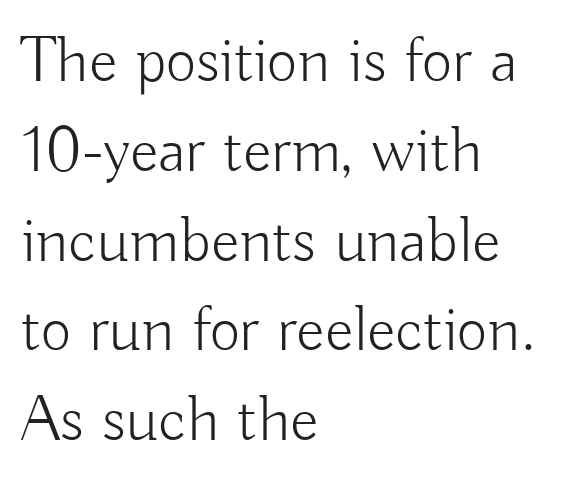
{"serif": "no", "italic": "no", "bold": "no", "weight": "light", "width": "normal", "stroke_contrast": "low", "x_height": "small", "monospaced": "no", "underline": "no", "align": "left", "line_spacing": "normal", "line_spacing_ratio": 1.36, "letter_spacing": "normal", "letter_spacing_em": 0.0, "glyph_px": 66}
